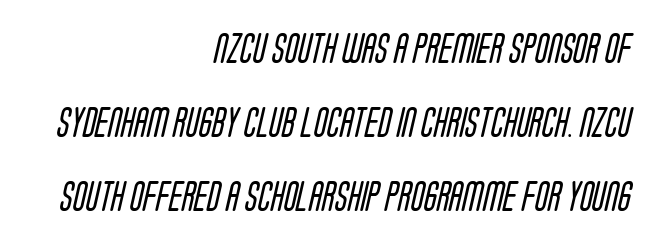
This rendering employs a face without finishing strokes, i.e., a sans-serif. Any mark beneath the type? The region is blank. The line-height multiplier appears high, well above default. Is the block centered? No — it sits flush against the right margin.
